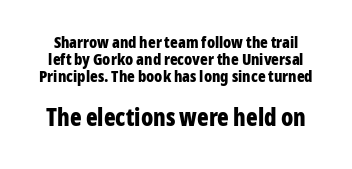
The image shows 24 px bold type, upright; set tight line spacing (1.07x), normal letter spacing, not underlined; the second (bottom) block is 1.5x larger.
